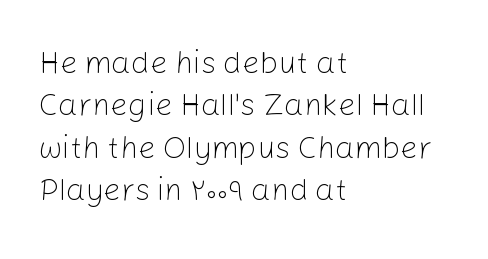
The image shows 31 px light sans-serif type, upright; set left-aligned, normal line spacing (1.37x), normal letter spacing, not underlined; low stroke contrast and a medium x-height.
